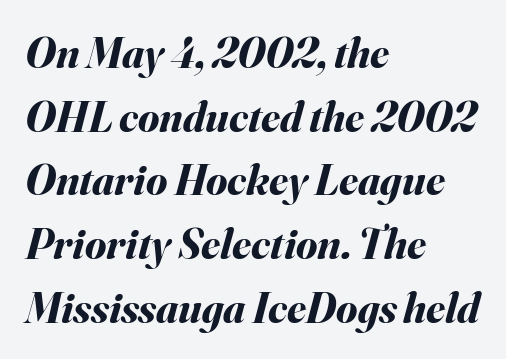
Q: Is the text bold? A: Yes.
Q: Is the text italic (slanted)? A: Yes, it leans right by about 16 degrees.
Q: Is the text underlined? A: No.
Q: How is the paragraph aligned? A: Left-aligned.
Q: Is the spacing between letters normal or unusually wide? A: Normal.
Q: Is the spacing between lines tight, normal or loose? A: Normal.
Q: Width (condensed, normal, or wide)? A: Normal.
Q: Stroke contrast? A: Medium.
Q: x-height? A: Small.
Q: Monospaced? A: No.
